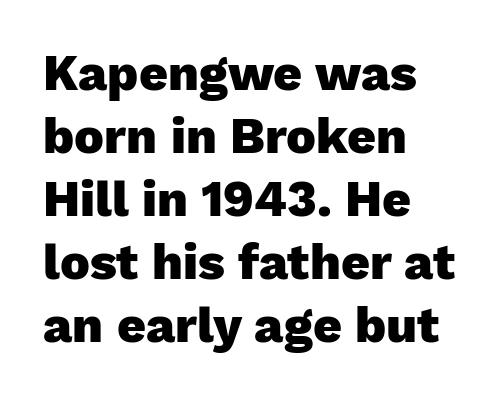
The image shows 50 px heavy sans-serif type, upright; set left-aligned, normal line spacing (1.26x), normal letter spacing, not underlined; low stroke contrast and a medium x-height.
